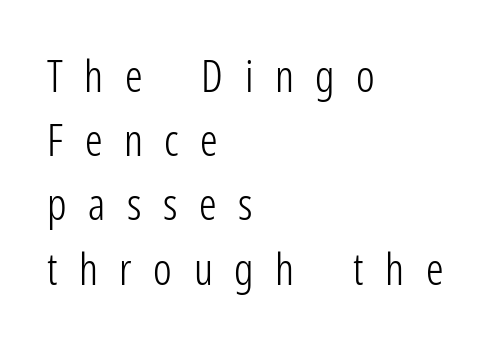
{"serif": "no", "italic": "no", "bold": "no", "weight": "light", "width": "condensed", "stroke_contrast": "low", "x_height": "medium", "monospaced": "no", "underline": "no", "align": "left", "line_spacing": "normal", "line_spacing_ratio": 1.46, "letter_spacing": "wide", "letter_spacing_em": 0.49, "glyph_px": 44}
